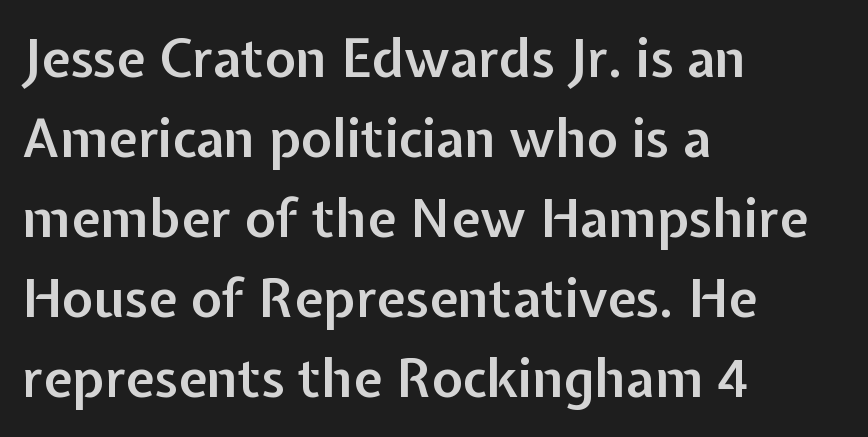
Q: Is the text bold? A: Semi-bold.
Q: Is the text italic (slanted)? A: No, it is upright.
Q: Is the typeface a serif or a sans-serif typeface? A: Sans-serif.
Q: Is the text underlined? A: No.
Q: How is the paragraph aligned? A: Left-aligned.
Q: Is the spacing between letters normal or unusually wide? A: Normal.
Q: Is the spacing between lines tight, normal or loose? A: Normal.
Q: Width (condensed, normal, or wide)? A: Normal.
Q: Stroke contrast? A: Low.
Q: x-height? A: Medium.
Q: Monospaced? A: No.
